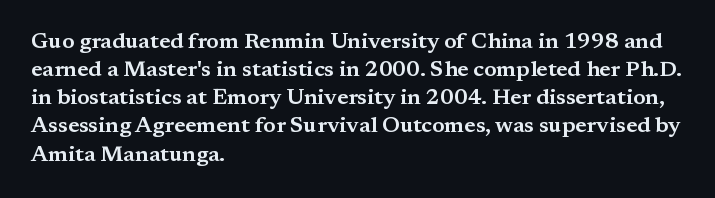
Style check: upright. Decoration check: the copy has no underline. The gaps between neighbouring characters are ordinary and unremarkable. This sample is left-justified, so line endings fall wherever the words run out. The rows are spaced the way most documents space them.
